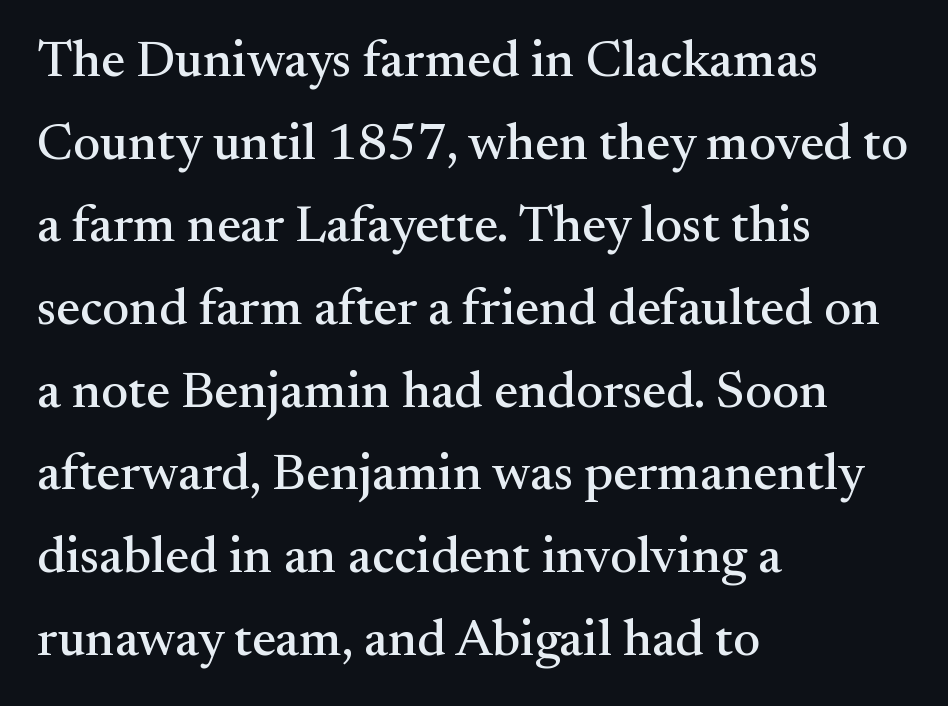
{"serif": "yes", "italic": "no", "width": "normal", "stroke_contrast": "medium", "x_height": "small", "monospaced": "no", "underline": "no", "align": "left", "line_spacing": "normal", "line_spacing_ratio": 1.59, "letter_spacing": "normal", "letter_spacing_em": 0.0, "glyph_px": 52}
